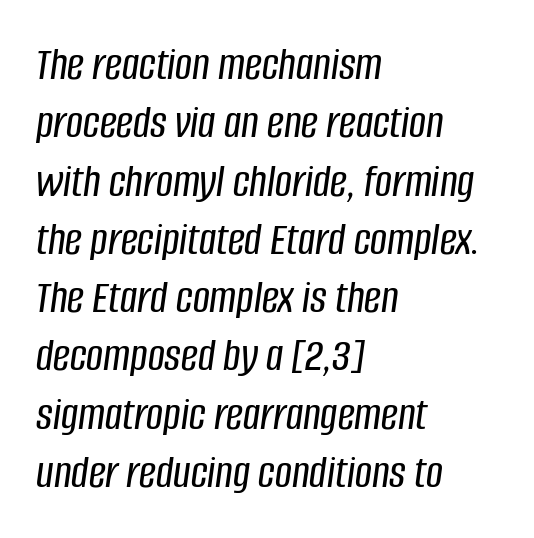
This sample uses plain, unmodified letter spacing. Spacing verdict: proportional, widths tailored to each character. Plain, unruled lines of type. Tall strokes in this sample are angled rather than plumb. In CSS terms this would be text-align: left.
